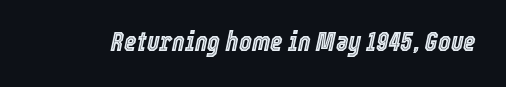
{"italic": "yes", "lean": "right", "slant_degrees": 12, "underline": "no", "letter_spacing": "normal", "letter_spacing_em": 0.0, "glyph_px": 27}
